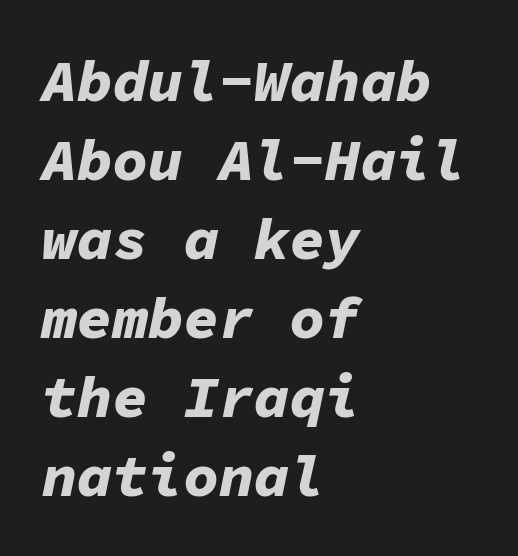
Q: Is the text bold? A: Yes.
Q: Is the text italic (slanted)? A: Yes, it leans right by about 11 degrees.
Q: Is the text underlined? A: No.
Q: How is the paragraph aligned? A: Left-aligned.
Q: Is the spacing between letters normal or unusually wide? A: Normal.
Q: Is the spacing between lines tight, normal or loose? A: Normal.
Q: Width (condensed, normal, or wide)? A: Normal.
Q: Stroke contrast? A: Low.
Q: x-height? A: Medium.
Q: Monospaced? A: Yes.
